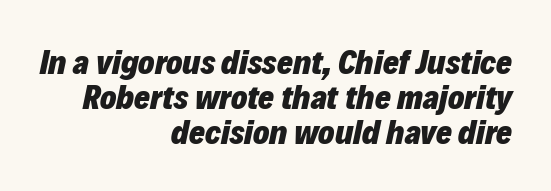
The image shows 34 px heavy type, italic (leaning right); set right-aligned, tight line spacing (1.03x), normal letter spacing, not underlined; low stroke contrast and a medium x-height.
